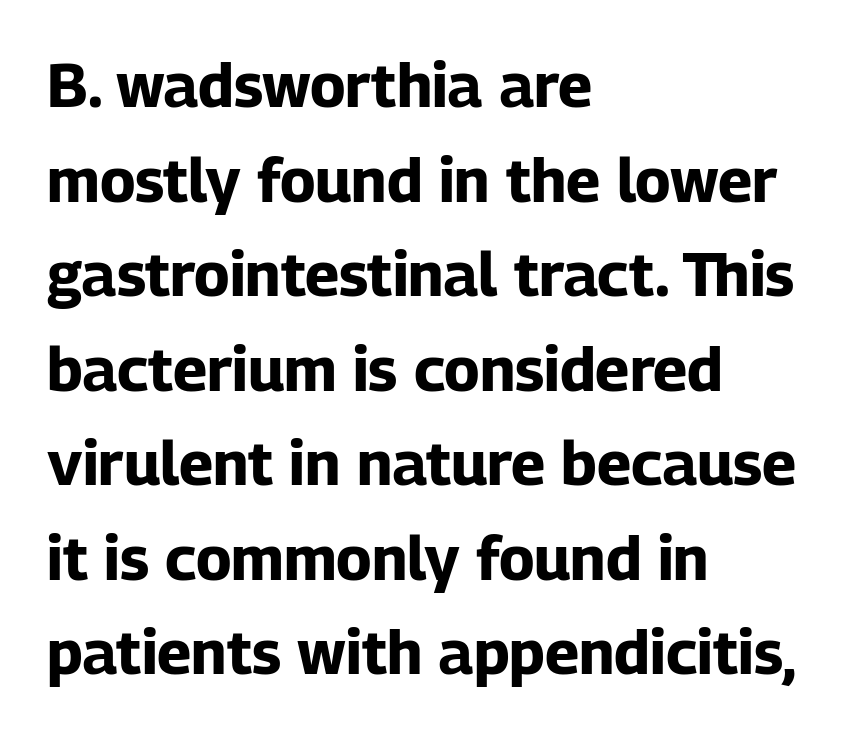
{"serif": "no", "italic": "no", "bold": "yes", "weight": "bold", "width": "normal", "stroke_contrast": "low", "x_height": "medium", "monospaced": "no", "underline": "no", "align": "left", "line_spacing": "normal", "line_spacing_ratio": 1.55, "letter_spacing": "normal", "letter_spacing_em": 0.0, "glyph_px": 61}
